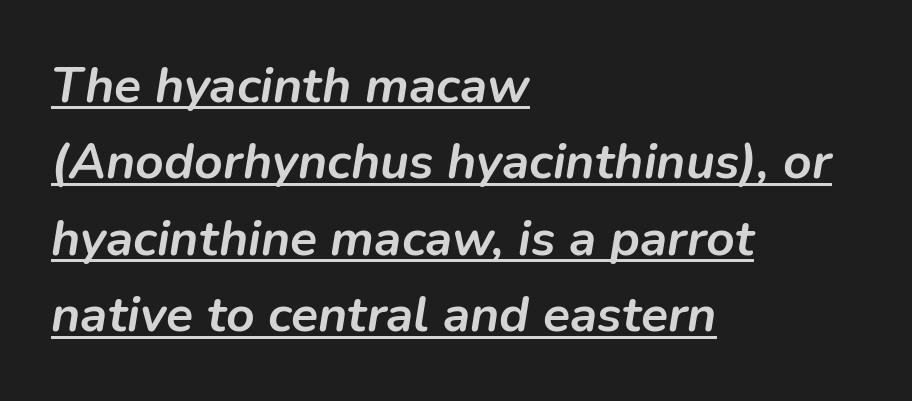
Q: Is the text bold? A: Yes.
Q: Is the text italic (slanted)? A: Yes, it leans right by about 9 degrees.
Q: Is the text underlined? A: Yes.
Q: How is the paragraph aligned? A: Left-aligned.
Q: Is the spacing between letters normal or unusually wide? A: Normal.
Q: Is the spacing between lines tight, normal or loose? A: Normal.
Q: Width (condensed, normal, or wide)? A: Normal.
Q: Stroke contrast? A: Low.
Q: x-height? A: Medium.
Q: Monospaced? A: No.
